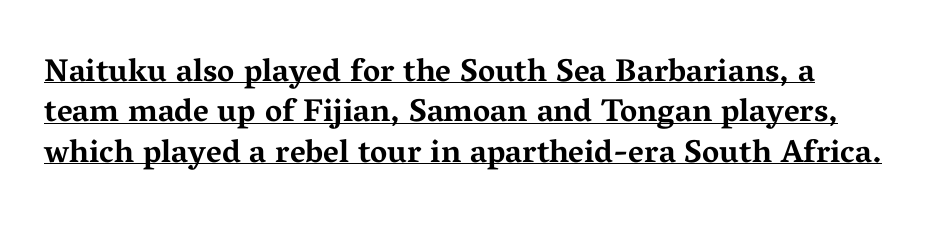
Compared with an ordinary text face, these strokes are far heavier — a full bold. These characters rest on top of a visible drawn line. Varying glyph widths throughout — classic text-font behaviour. Notice how the stems are strictly vertical — no italics here.
